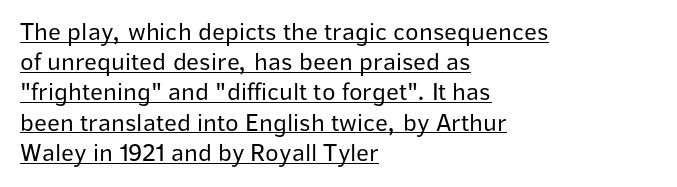
Vertical strokes here are truly vertical. Every word sits above its own underline. Vertical stems look standard width or narrower in stroke. The typesetter chose a ragged-right arrangement here. Spacing between characters is what you'd get straight out of the box.
